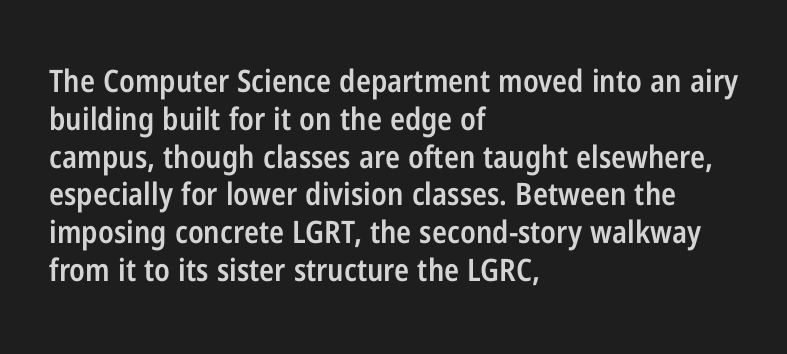
Q: Is the text bold? A: Semi-bold.
Q: Is the text italic (slanted)? A: No, it is upright.
Q: Is the typeface a serif or a sans-serif typeface? A: Sans-serif.
Q: Is the text underlined? A: No.
Q: How is the paragraph aligned? A: Left-aligned.
Q: Is the spacing between letters normal or unusually wide? A: Normal.
Q: Width (condensed, normal, or wide)? A: Condensed.
Q: Stroke contrast? A: Low.
Q: x-height? A: Medium.
Q: Monospaced? A: No.
